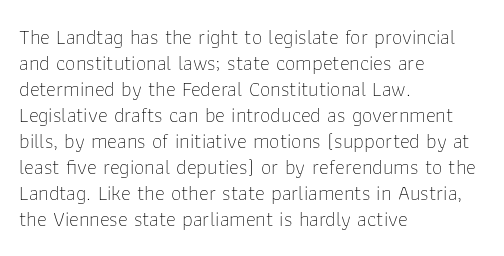
Q: Is the text bold? A: No.
Q: Is the text italic (slanted)? A: No, it is upright.
Q: Is the text underlined? A: No.
Q: How is the paragraph aligned? A: Left-aligned.
Q: Is the spacing between letters normal or unusually wide? A: Normal.
